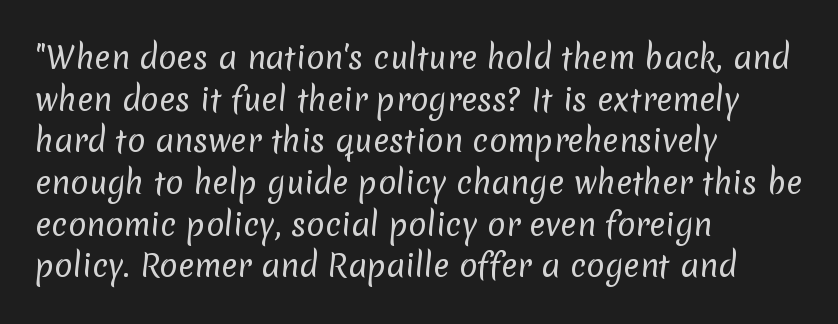
{"serif": "no", "bold": "no", "weight": "regular", "width": "normal", "stroke_contrast": "low", "x_height": "medium", "monospaced": "no", "underline": "no", "align": "left", "line_spacing": "normal", "line_spacing_ratio": 1.39, "letter_spacing": "normal", "letter_spacing_em": 0.0, "glyph_px": 30}
